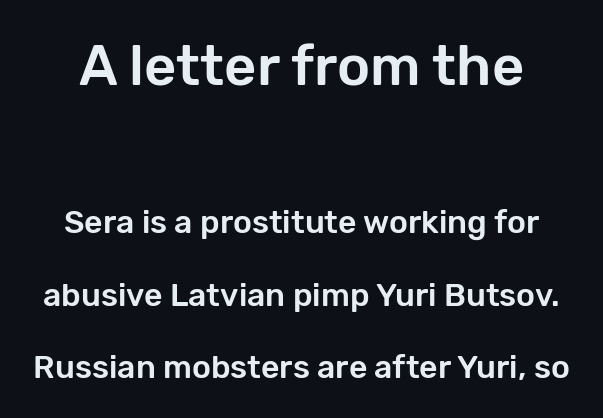
{"serif": "no", "italic": "no", "width": "normal", "stroke_contrast": "low", "x_height": "medium", "monospaced": "no", "underline": "no", "line_spacing": "loose", "line_spacing_ratio": 2.26, "letter_spacing": "normal", "letter_spacing_em": 0.0, "larger_block": "first", "size_ratio": 1.75, "glyph_px": 56}
